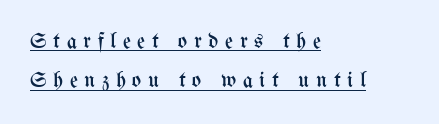
{"italic": "no", "bold": "no", "underline": "yes", "align": "left", "line_spacing_ratio": 1.79, "letter_spacing": "wide", "letter_spacing_em": 0.3, "glyph_px": 22}
